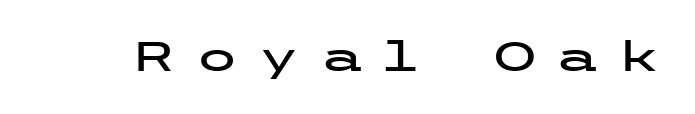
The image shows 40 px wide sans-serif type, upright; set unusually wide letter spacing (+0.47 em), not underlined; low stroke contrast and a medium x-height.
